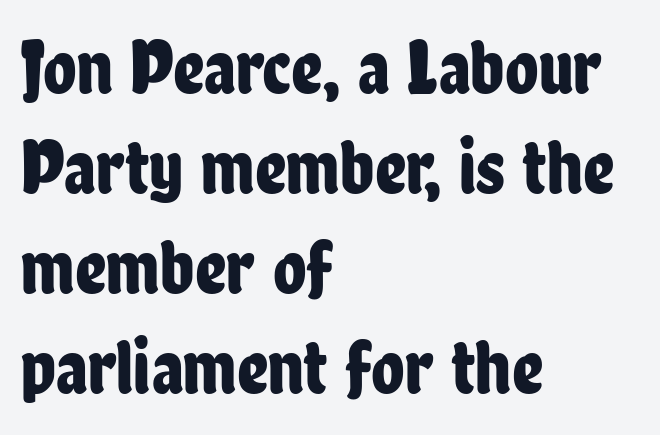
The text was rendered using a sans face with plain stroke endings. Horizontally, the lines are justified to the leading edge only. The lettering stays uniformly vertical, giving the passage a roman look. A typesetter would call this proportional, since set widths differ per character. The strip under each line holds only bare page. The rendering keeps characters at their native spacing.
